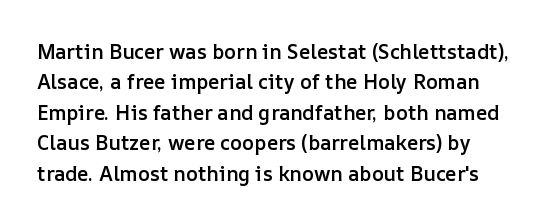
{"italic": "no", "bold": "semi", "underline": "no", "line_spacing": "normal", "line_spacing_ratio": 1.52, "letter_spacing": "normal", "letter_spacing_em": 0.0, "glyph_px": 20}
